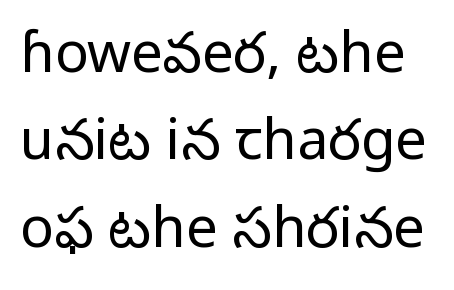
{"serif": "no", "italic": "no", "bold": "no", "weight": "regular", "width": "normal", "stroke_contrast": "low", "x_height": "medium", "monospaced": "no", "underline": "no", "line_spacing": "normal", "line_spacing_ratio": 1.56, "letter_spacing": "normal", "letter_spacing_em": 0.0, "glyph_px": 56}
